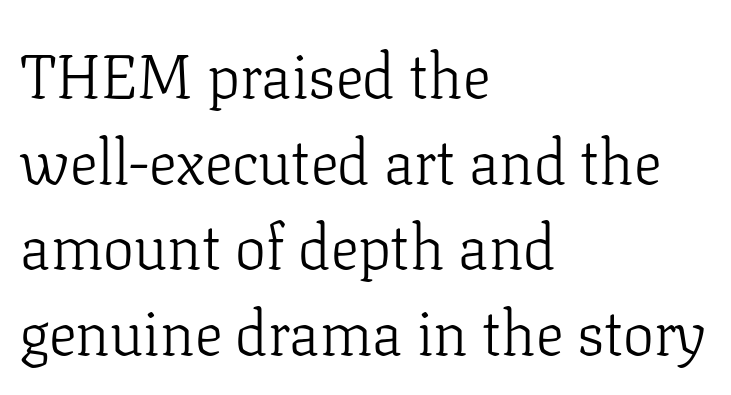
Q: Is the text bold? A: No.
Q: Is the text italic (slanted)? A: No, it is upright.
Q: Is the typeface a serif or a sans-serif typeface? A: Serif.
Q: Is the text underlined? A: No.
Q: How is the paragraph aligned? A: Left-aligned.
Q: Is the spacing between letters normal or unusually wide? A: Normal.
Q: Is the spacing between lines tight, normal or loose? A: Normal.
Q: Width (condensed, normal, or wide)? A: Normal.
Q: Stroke contrast? A: Low.
Q: x-height? A: Medium.
Q: Monospaced? A: No.
